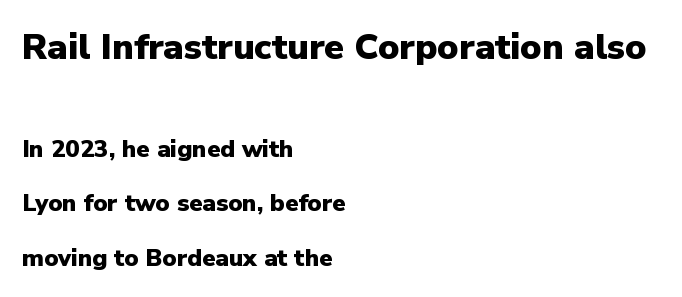
Q: Is the text bold? A: Yes.
Q: Is the text italic (slanted)? A: No, it is upright.
Q: Is the typeface a serif or a sans-serif typeface? A: Sans-serif.
Q: Is the text underlined? A: No.
Q: How is the paragraph aligned? A: Left-aligned.
Q: Is the spacing between letters normal or unusually wide? A: Normal.
Q: Is the spacing between lines tight, normal or loose? A: Loose.
Q: Which block of text is set in a larger size, the first (top) or the second (bottom)? A: The first (top) one.
Q: Width (condensed, normal, or wide)? A: Normal.
Q: Stroke contrast? A: Low.
Q: x-height? A: Medium.
Q: Monospaced? A: No.
